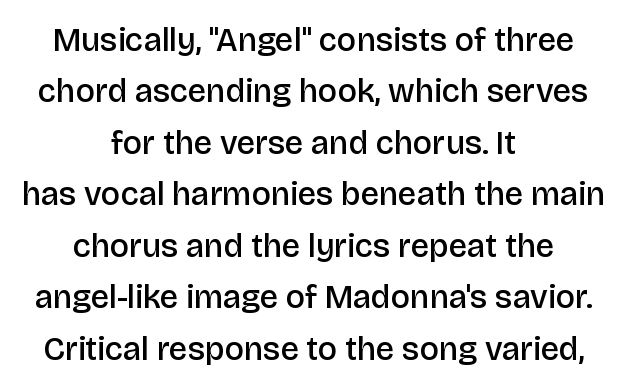
The image shows 33 px semibold sans-serif type, upright; set centered, normal line spacing (1.56x), normal letter spacing, not underlined; low stroke contrast and a large x-height.
